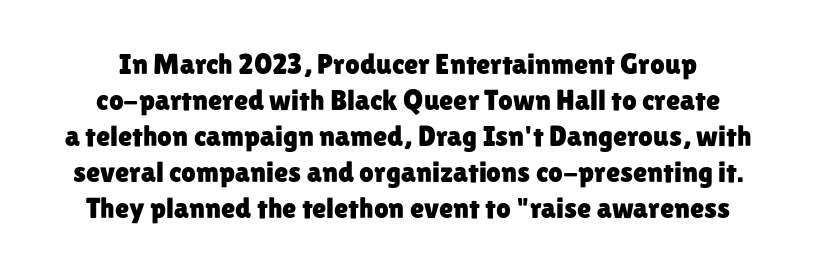
{"serif": "no", "italic": "no", "width": "normal", "stroke_contrast": "low", "x_height": "medium", "monospaced": "no", "underline": "no", "line_spacing_ratio": 1.24, "letter_spacing": "normal", "letter_spacing_em": 0.0, "glyph_px": 29}
